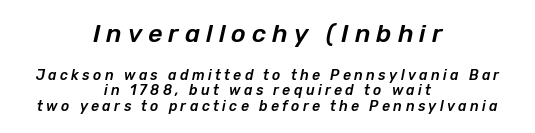
The image shows 25 px text type, italic (leaning right); set centered, tight line spacing (1.11x), unusually wide letter spacing (+0.24 em), not underlined; the first (top) block is 1.79x larger.
